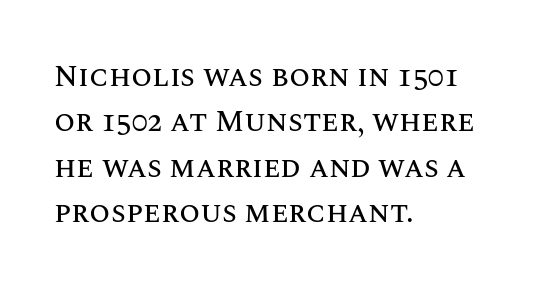
{"italic": "no", "width": "normal", "stroke_contrast": "medium", "x_height": "large", "monospaced": "no", "underline": "no", "align": "left", "line_spacing": "normal", "line_spacing_ratio": 1.51, "letter_spacing": "normal", "letter_spacing_em": 0.0, "glyph_px": 30}
